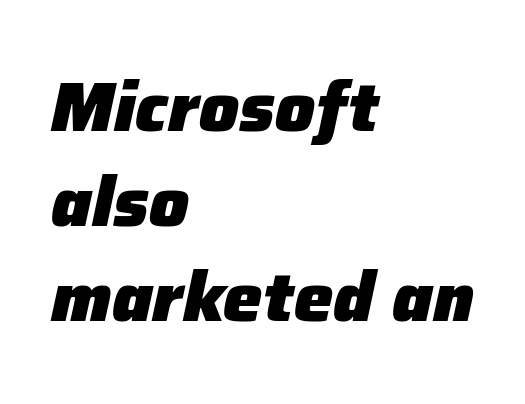
{"italic": "yes", "lean": "right", "slant_degrees": 12, "bold": "yes", "weight": "heavy", "width": "normal", "stroke_contrast": "low", "x_height": "medium", "monospaced": "no", "underline": "no", "align": "left", "line_spacing": "normal", "line_spacing_ratio": 1.36, "letter_spacing": "normal", "letter_spacing_em": 0.0, "glyph_px": 70}
